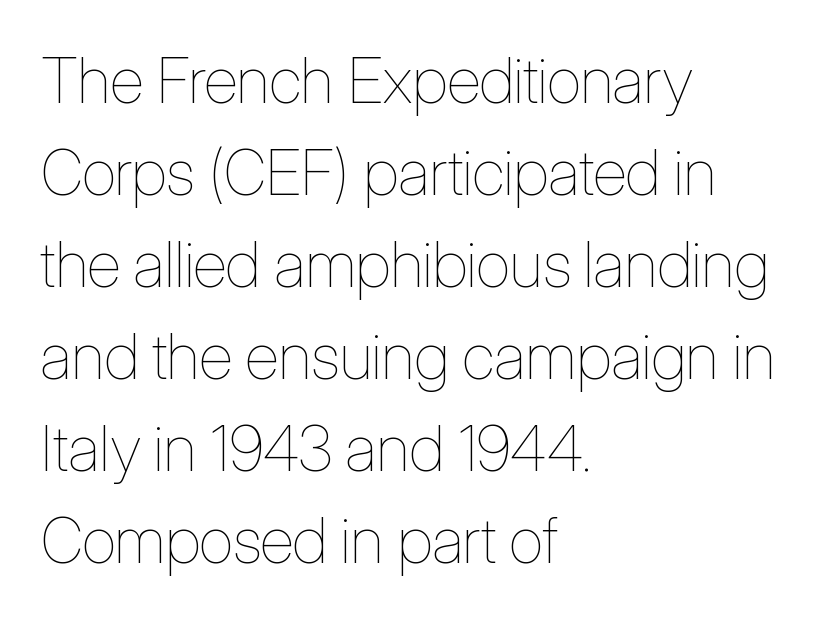
{"italic": "no", "bold": "no", "weight": "thin", "width": "condensed", "stroke_contrast": "low", "x_height": "medium", "monospaced": "no", "underline": "no", "align": "left", "line_spacing": "normal", "line_spacing_ratio": 1.46, "letter_spacing": "normal", "letter_spacing_em": 0.0, "glyph_px": 63}
